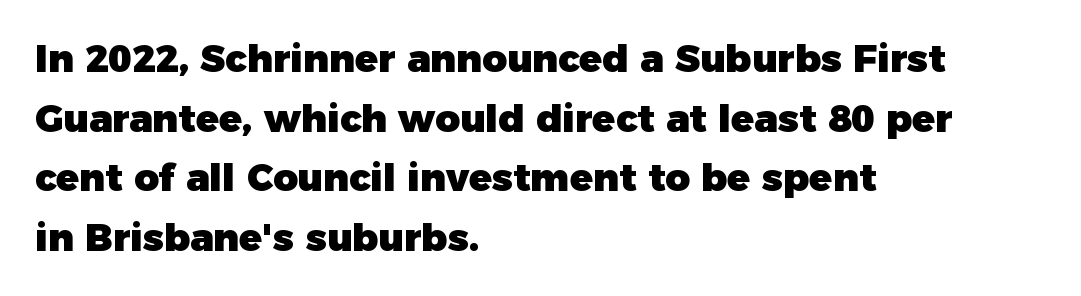
{"serif": "no", "italic": "no", "bold": "yes", "weight": "heavy", "width": "normal", "stroke_contrast": "low", "x_height": "medium", "monospaced": "no", "underline": "no", "align": "left", "line_spacing": "normal", "line_spacing_ratio": 1.57, "letter_spacing": "normal", "letter_spacing_em": 0.0, "glyph_px": 38}
